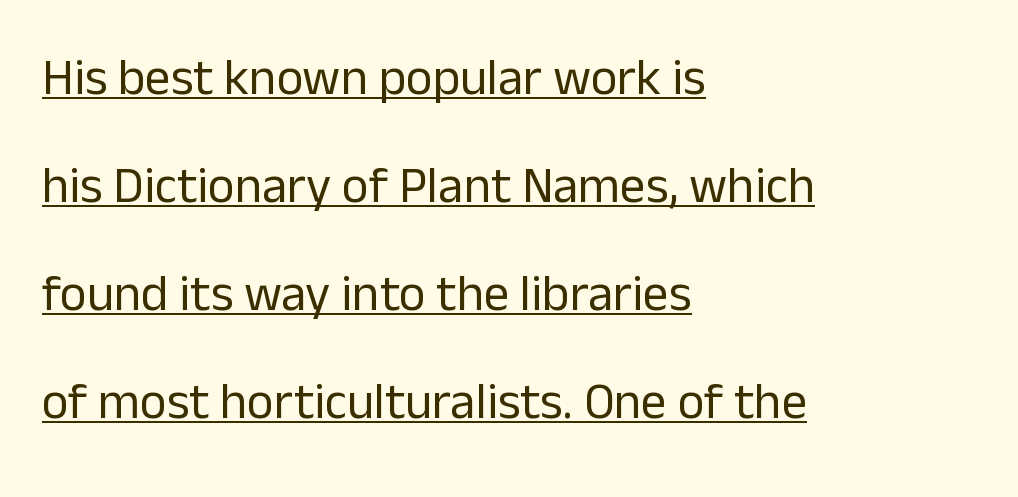
The typesetter chose a ragged-right arrangement here. A light-to-regular cut is what we see here. This sample has the flowing, uneven cadence of proportional lettering. Default kerning and tracking; the words read as compact shapes. The lettering stays uniformly vertical, giving the passage a roman look. The words here are underlined.
